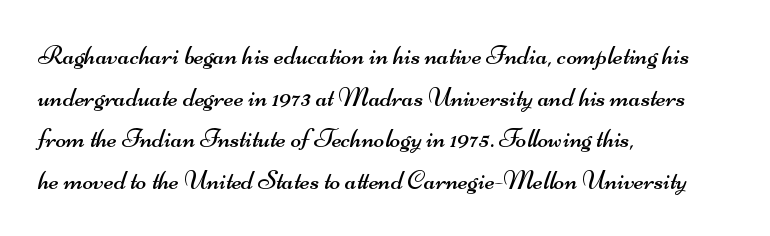
The image shows 28 px regular-weight, wide sans-serif type; set left-aligned, normal line spacing (1.49x), normal letter spacing, not underlined; medium stroke contrast and a small x-height.
